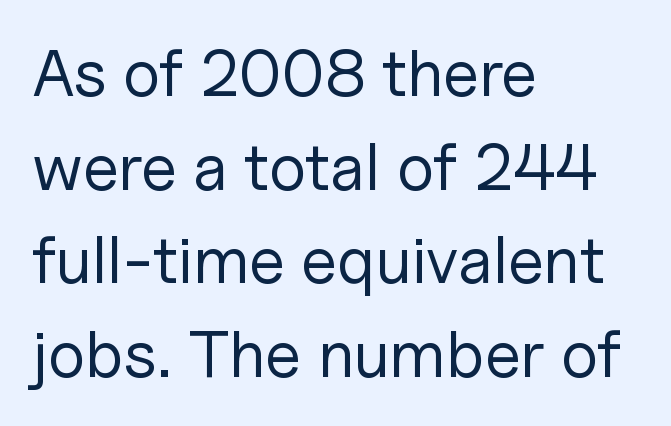
{"serif": "no", "italic": "no", "bold": "no", "weight": "regular", "width": "normal", "stroke_contrast": "low", "x_height": "medium", "monospaced": "no", "underline": "no", "align": "left", "line_spacing": "normal", "line_spacing_ratio": 1.42, "letter_spacing": "normal", "letter_spacing_em": 0.0, "glyph_px": 66}
